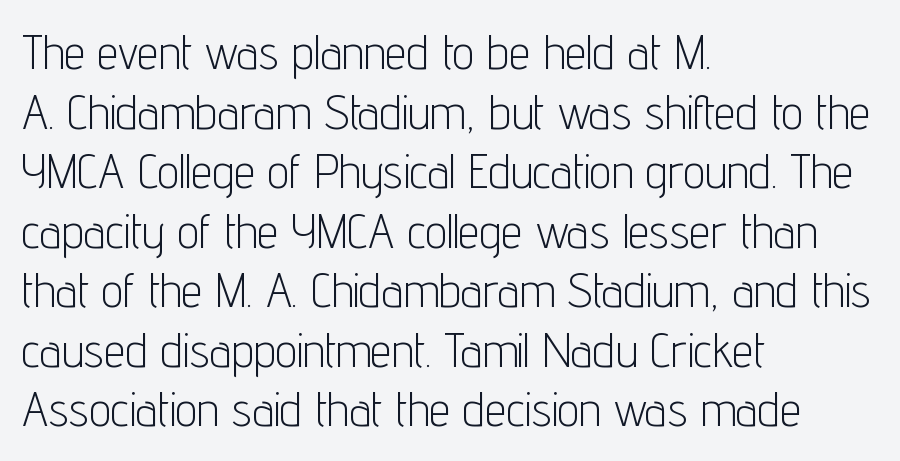
Q: Is the text bold? A: No.
Q: Is the text italic (slanted)? A: No, it is upright.
Q: Is the typeface a serif or a sans-serif typeface? A: Sans-serif.
Q: Is the text underlined? A: No.
Q: How is the paragraph aligned? A: Left-aligned.
Q: Is the spacing between letters normal or unusually wide? A: Normal.
Q: Width (condensed, normal, or wide)? A: Condensed.
Q: Stroke contrast? A: Low.
Q: x-height? A: Medium.
Q: Monospaced? A: No.
